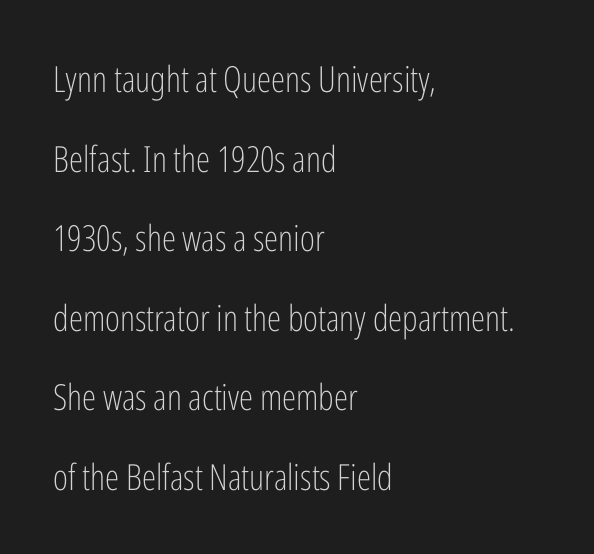
Letters rest on an invisible, unmarked baseline. Upright lettering throughout. A typesetter would call this leading open, well beyond the default. These lines keep a tight, regular rhythm from letter to letter. Do the characters align in a grid? No, the font is proportional. Nothing sits at the stroke ends, so this counts as sans-serif.
